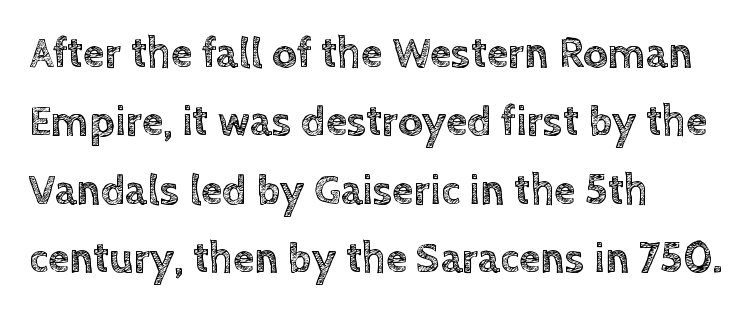
{"italic": "no", "width": "normal", "x_height": "large", "monospaced": "no", "underline": "no", "align": "left", "line_spacing": "normal", "line_spacing_ratio": 1.59, "letter_spacing": "normal", "letter_spacing_em": 0.0, "glyph_px": 43}
